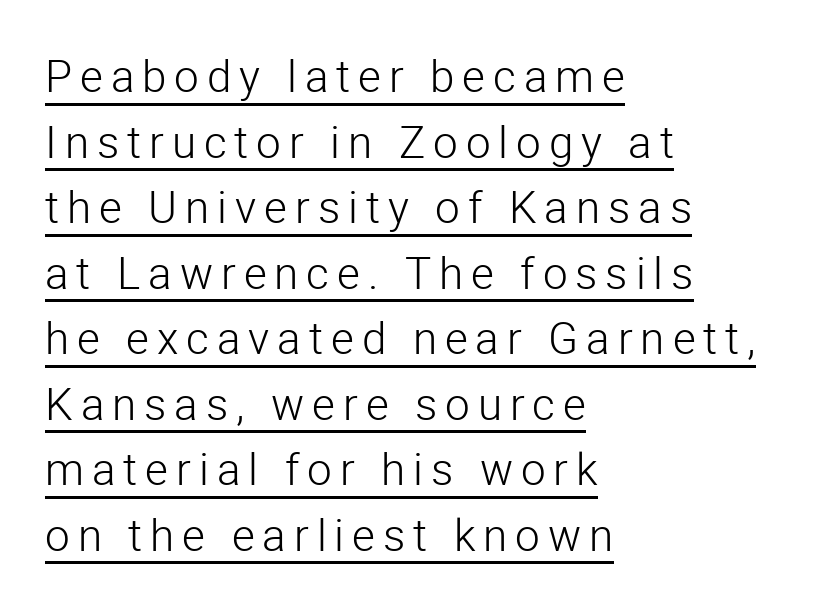
{"serif": "no", "italic": "no", "bold": "no", "weight": "light", "width": "normal", "stroke_contrast": "low", "x_height": "medium", "monospaced": "no", "underline": "yes", "align": "left", "line_spacing": "normal", "line_spacing_ratio": 1.49, "glyph_px": 44}
